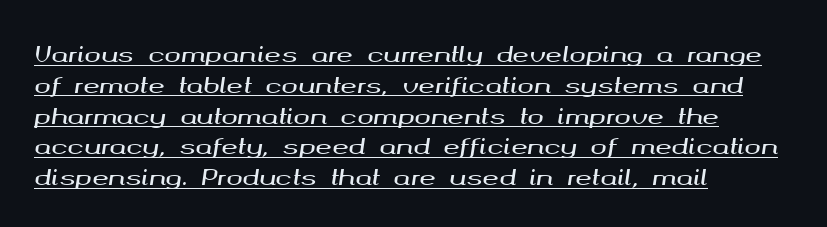
Q: Is the text italic (slanted)? A: Yes, it leans right by about 8 degrees.
Q: Is the text underlined? A: Yes.
Q: How is the paragraph aligned? A: Left-aligned.
Q: Is the spacing between letters normal or unusually wide? A: Normal.
Q: Is the spacing between lines tight, normal or loose? A: Normal.
